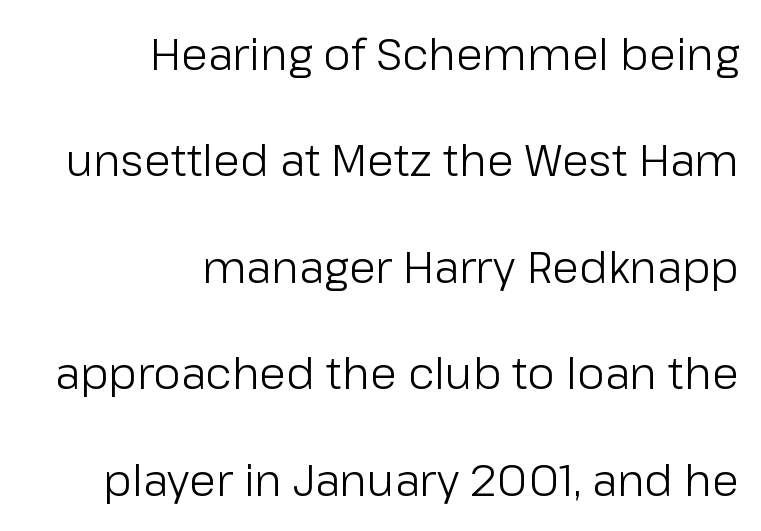
{"serif": "no", "italic": "no", "bold": "no", "weight": "light", "width": "normal", "stroke_contrast": "low", "x_height": "medium", "monospaced": "no", "underline": "no", "align": "right", "line_spacing": "loose", "line_spacing_ratio": 2.42, "letter_spacing": "normal", "letter_spacing_em": 0.0, "glyph_px": 44}
